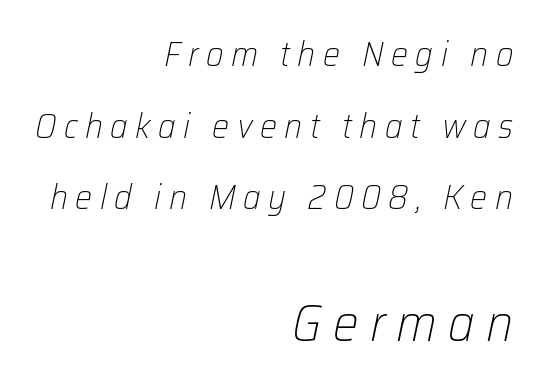
The glyphs are unaccompanied by any horizontal stroke below them. Loose tracking; the words dissolve into strings of separated letters. Here the designer chose a conventional face with non-uniform glyph widths. Heaviness? Minimal to ordinary, like unemphasized prose.
